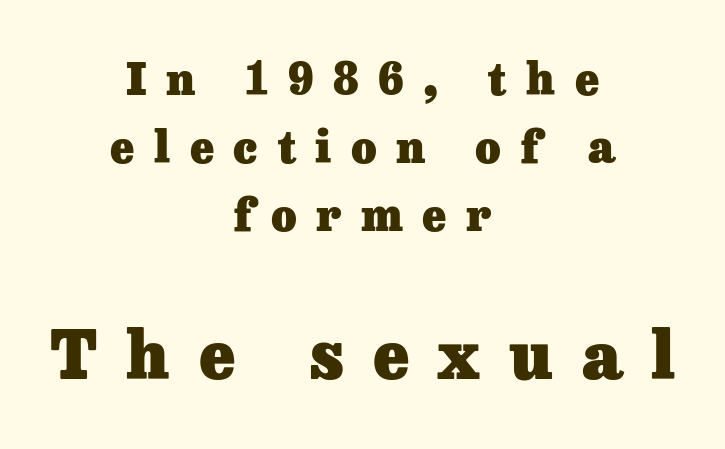
Characters remain perfectly vertical along every line. Horizontally, the lines are justified to the midpoint only. The space directly below the letters is spotless. Size contrast runs from small at the top to large at the bottom. Rows of type keep a routine distance in the vertical direction. This sample has the flowing, uneven cadence of proportional lettering.
